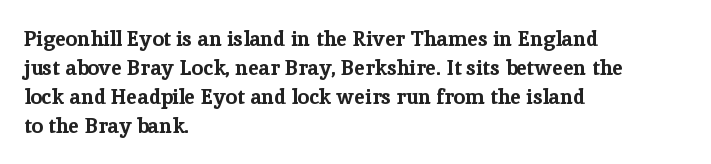
{"italic": "no", "bold": "yes", "underline": "no", "align": "left", "line_spacing": "normal", "line_spacing_ratio": 1.38, "letter_spacing": "normal", "letter_spacing_em": 0.0, "glyph_px": 21}
